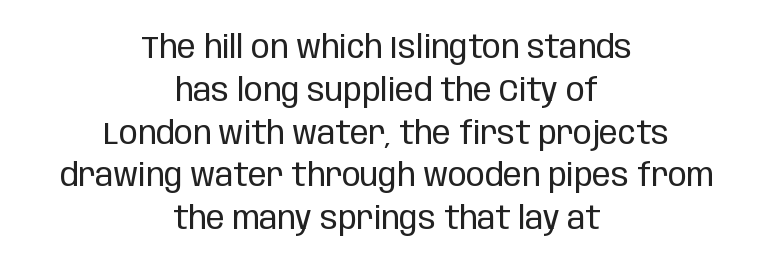
Q: Is the text bold? A: No.
Q: Is the text italic (slanted)? A: No, it is upright.
Q: Is the typeface a serif or a sans-serif typeface? A: Sans-serif.
Q: Is the text underlined? A: No.
Q: How is the paragraph aligned? A: Centered.
Q: Is the spacing between letters normal or unusually wide? A: Normal.
Q: Is the spacing between lines tight, normal or loose? A: Normal.
Q: Width (condensed, normal, or wide)? A: Condensed.
Q: Stroke contrast? A: Low.
Q: x-height? A: Large.
Q: Monospaced? A: No.
